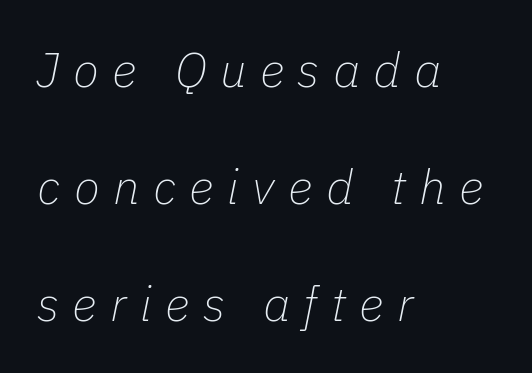
It's the slanting kind of type. Between one letter and the next there's a generous, obvious gap. If you drew a ruler down the left edge, every line would touch it. This sample has the flowing, uneven cadence of proportional lettering. Unbolded letterforms with no extra heft.
